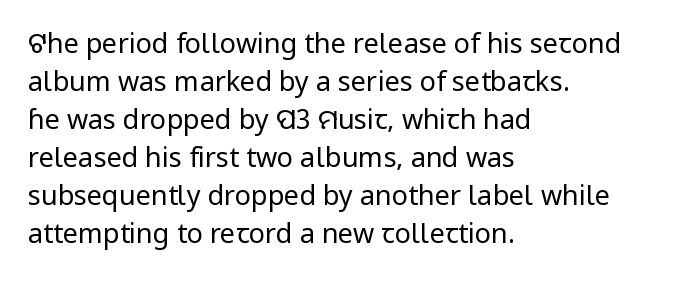
The designer left line spacing at the default. A classic flush-left, rag-right setting is used for this passage. The font sits on the lighter half of the weight spectrum, regular included. The letters stand straight up with perfectly vertical stems. No word sits above an underline.
